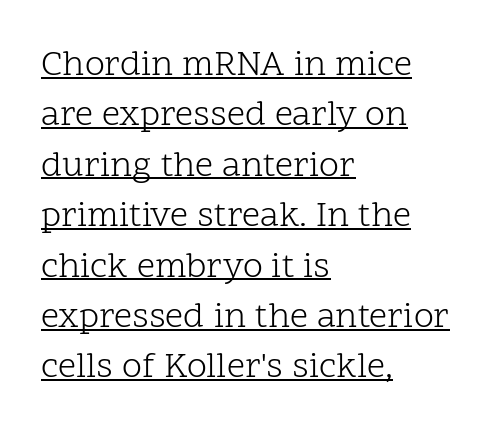
The image shows 36 px light serif type, upright; set left-aligned, normal line spacing (1.4x), normal letter spacing, underlined; low stroke contrast and a medium x-height.
